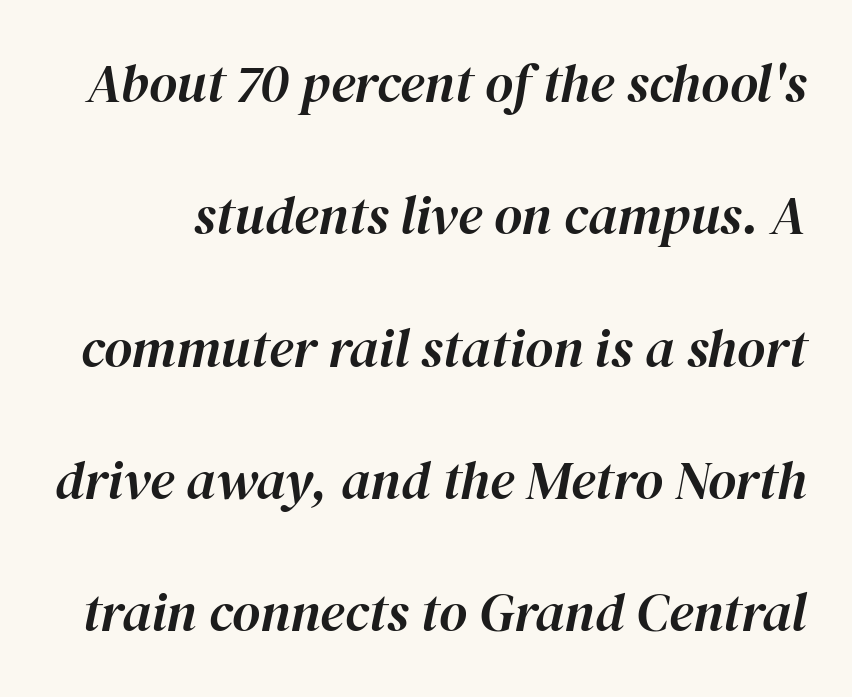
The image shows 54 px text type, italic (leaning right); set loose line spacing (2.45x), normal letter spacing, not underlined; high stroke contrast and a medium x-height.
